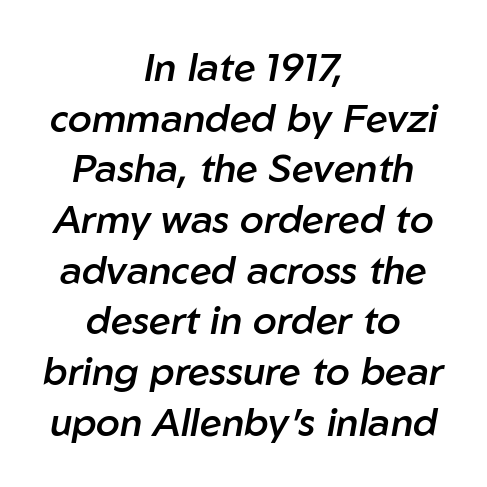
The image shows 39 px semibold type, italic (leaning right); set centered, normal line spacing (1.3x), normal letter spacing, not underlined; low stroke contrast and a medium x-height.
